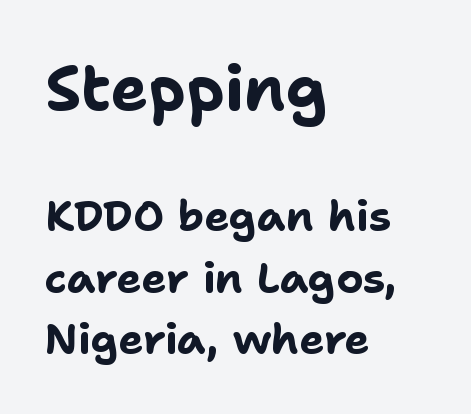
The image shows 63 px bold sans-serif type, upright; set left-aligned, normal line spacing (1.47x), normal letter spacing, not underlined; the first (top) block is 1.5x larger; low stroke contrast and a medium x-height.
